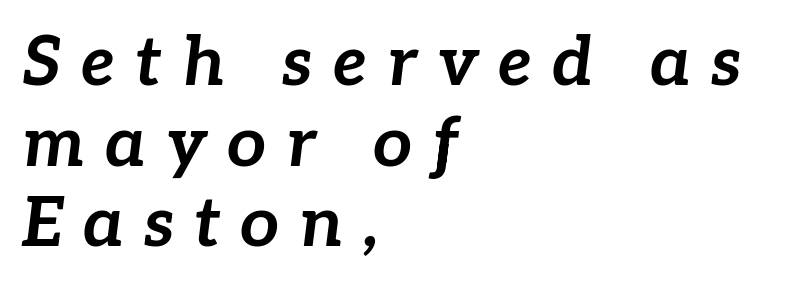
These lines are rendered in a variable-pitch font. Bold? Absolutely — the strokes are thick and heavy. The tracking reads as deliberately expanded to a designer's eye. When letters slant like this, we call the style italic.
